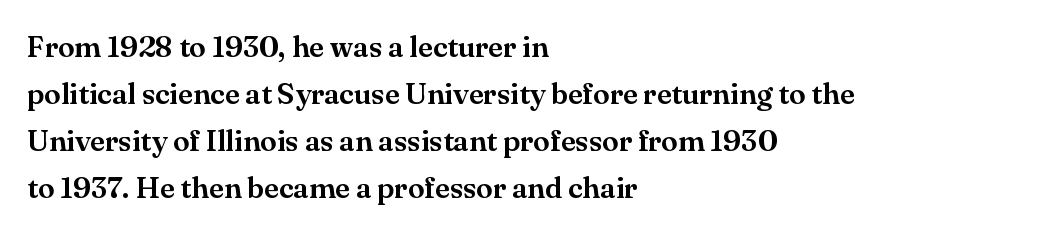
Unmarked baselines from the first word to the last. Posture: straight, roman, zero tilt. The designer went with a serif here, giving each stem small feet. The rendering keeps characters at their native spacing.
